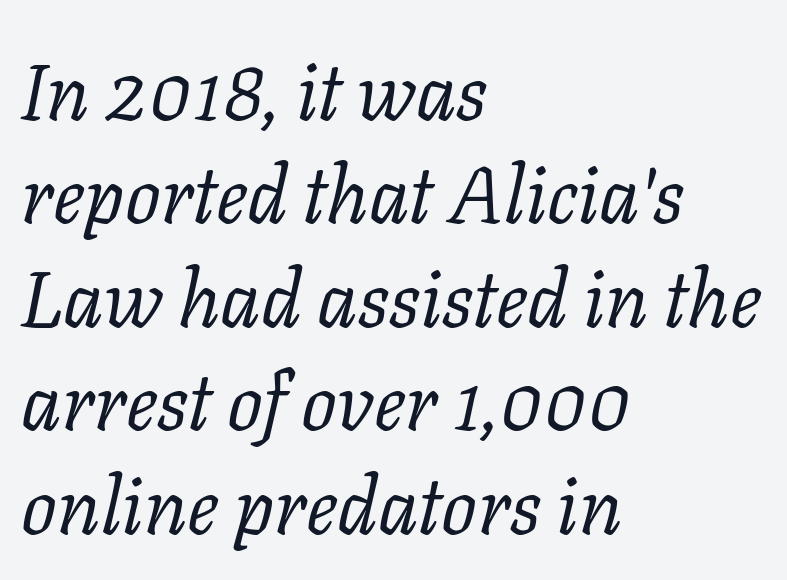
The image shows 79 px regular-weight serif type, italic (leaning right); set left-aligned, normal line spacing (1.31x), normal letter spacing, not underlined; low stroke contrast and a medium x-height.
